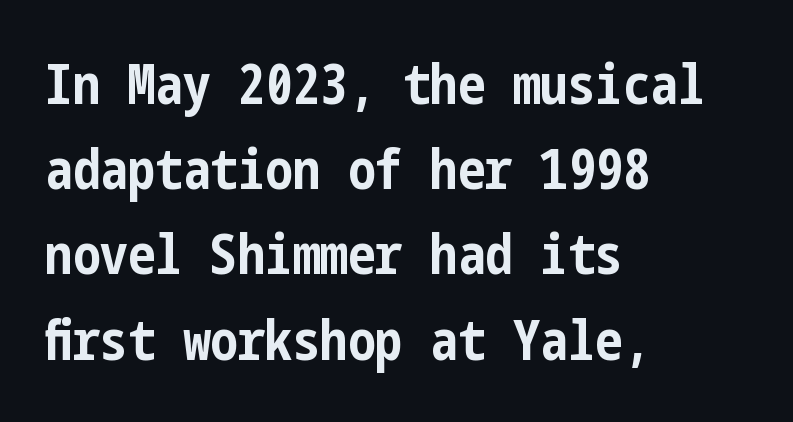
The image shows 55 px bold, condensed sans-serif type, upright; set left-aligned, normal line spacing (1.55x), normal letter spacing, not underlined; low stroke contrast and a medium x-height.
